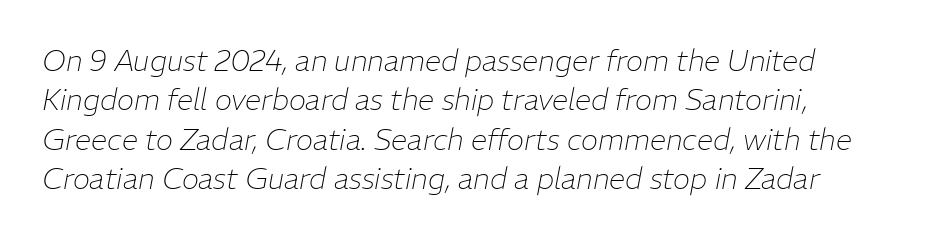
The image shows 29 px thin type, italic (leaning right); set left-aligned, normal line spacing (1.36x), normal letter spacing, not underlined; low stroke contrast and a medium x-height.
